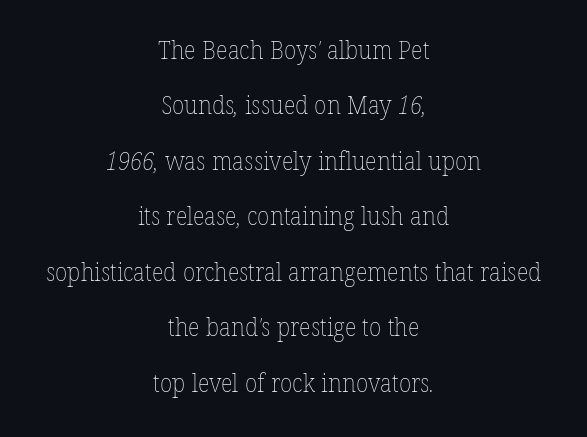
Short and long lines alike share a common midpoint. Each row of text sits above clean, open space. Here the glyphs are tracked normally, forming tight word shapes. These lines stand farther apart than default settings would place them.
